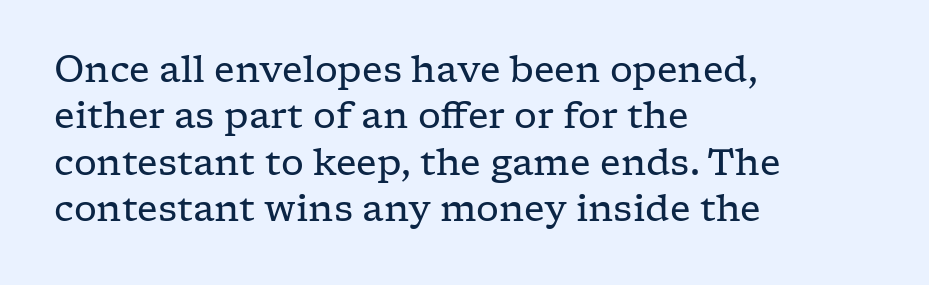
The image shows 36 px regular-weight, wide serif type, upright; set left-aligned, normal line spacing (1.29x), normal letter spacing, not underlined; low stroke contrast and a medium x-height.
